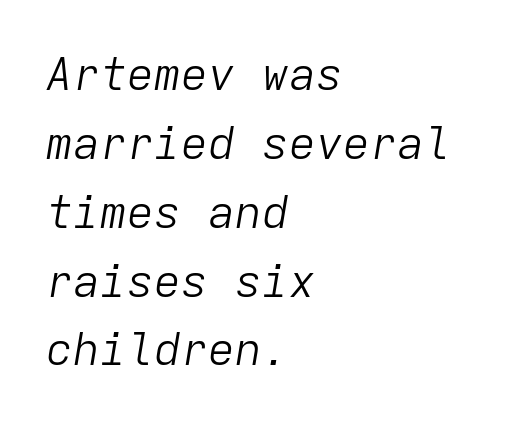
The characters are drawn with everyday or finer stroke widths. Here the designer chose a console-style face with uniform glyph widths. In terms of posture, this sample is oblique. Layout note: lines flush left. Rows of type keep a routine distance in the vertical direction.
